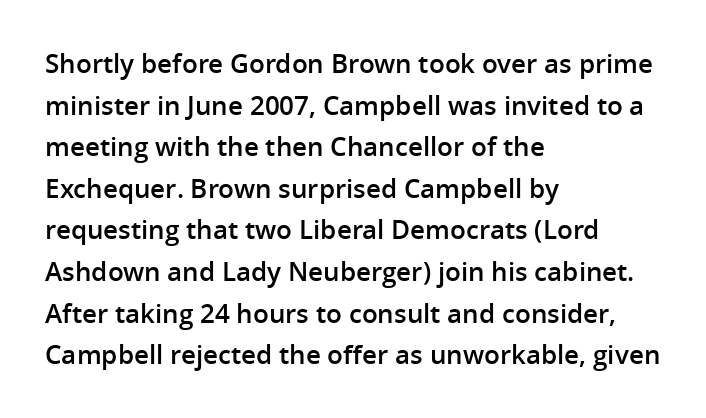
The image shows 26 px text type, upright; set left-aligned, normal line spacing (1.6x), normal letter spacing, not underlined.
